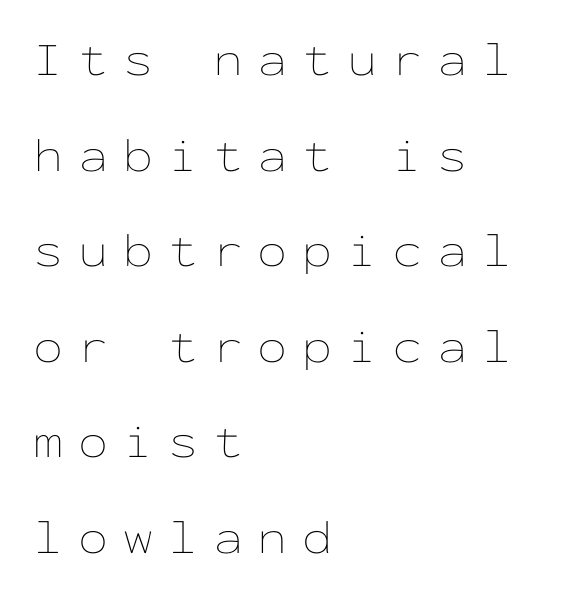
{"italic": "no", "bold": "no", "weight": "thin", "width": "wide", "stroke_contrast": "low", "x_height": "medium", "monospaced": "yes", "underline": "no", "align": "left", "line_spacing": "loose", "line_spacing_ratio": 1.99, "letter_spacing": "wide", "letter_spacing_em": 0.31, "glyph_px": 48}
